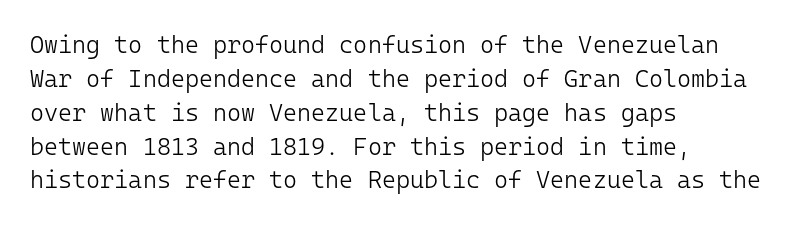
Decoration check: the copy has no underline. Teacher's note: observe the even left margin — that is flush-left alignment. Interline gaps are of average width in this sample. No chunkiness to these letters — they're not bold. These lines were composed using upright roman letters.
